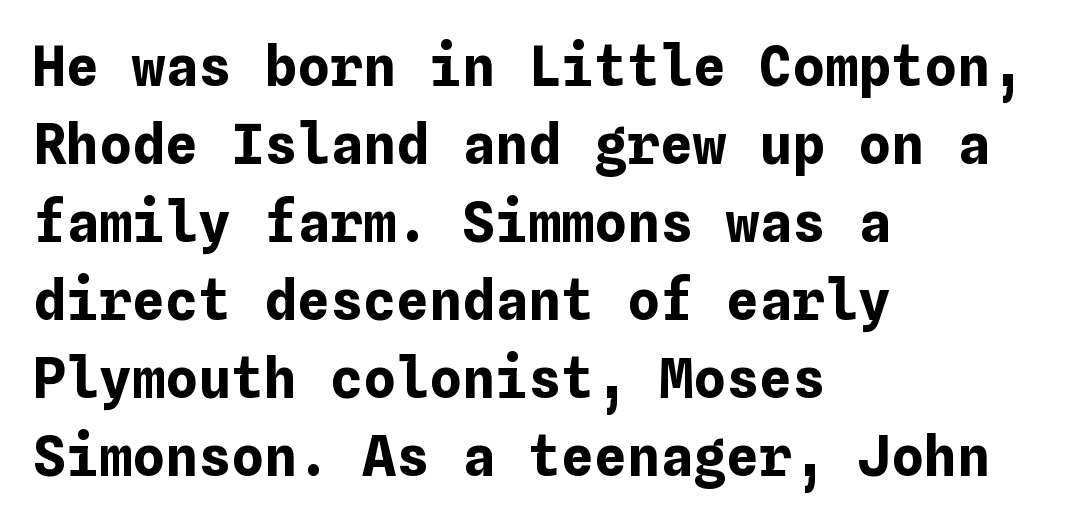
Italic? Not at all — the glyphs are vertical. Typeset ragged right — the left edge is the straight one. Lines of text with bare space underneath. The designer left line spacing at the default. Between one letter and the next there's only the usual sliver of space. The characters look thick and weighty, a clear bold.
